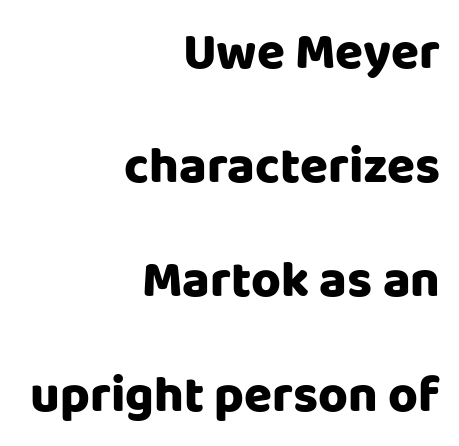
The face used here is proportionally spaced, like ordinary book or web type. The rendering shows plain stroke endings on the letterforms — a sans-serif design. The lines are quadded right. Designer's note — italics off, roman on.
